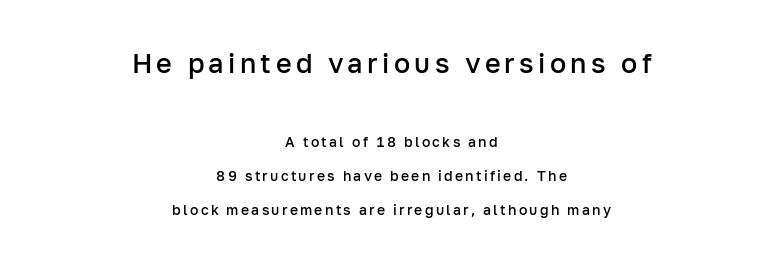
{"italic": "no", "bold": "semi", "underline": "no", "align": "center", "line_spacing": "loose", "line_spacing_ratio": 2.4, "larger_block": "first", "size_ratio": 1.93, "glyph_px": 27}
